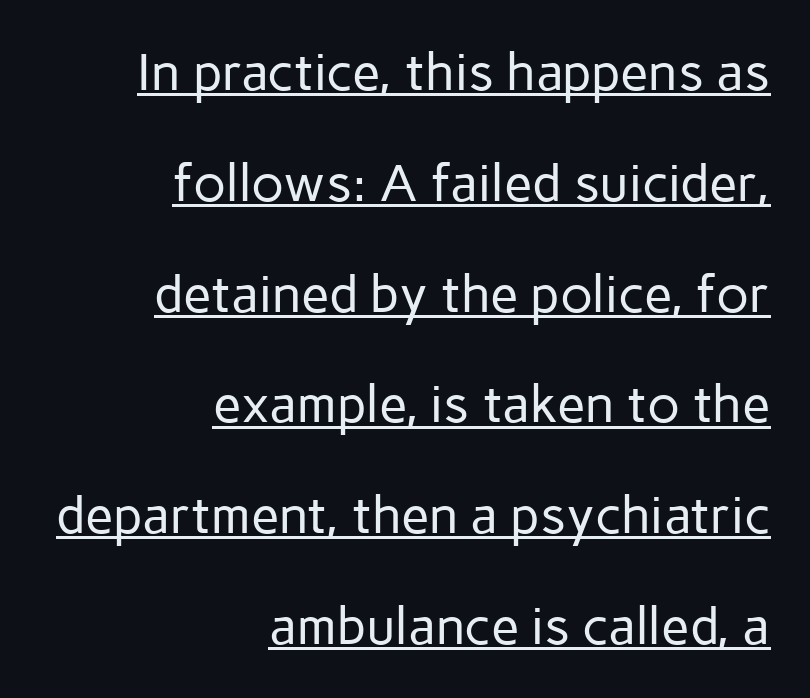
Notice the wide empty band between every row — that's loose leading. A light-to-regular cut is what we see here. Descenders here cross a horizontal rule under the line. Notice how the passage keeps a crisp vertical edge on the right only. The typeface chosen for these lines omits serifs.
